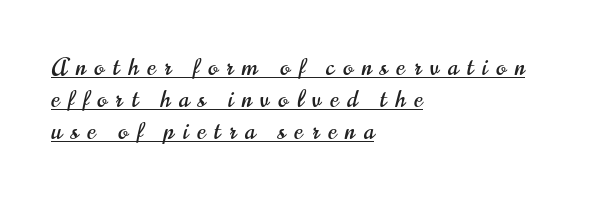
{"underline": "yes", "align": "left", "line_spacing": "normal", "line_spacing_ratio": 1.4, "letter_spacing": "wide", "letter_spacing_em": 0.39, "glyph_px": 23}
